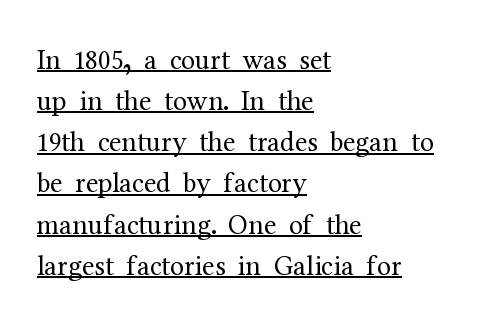
The passage shown is typeset with a serif family. When letters stand straight like this, we call the style roman or upright. Spacing verdict: proportional, widths tailored to each character. Each word holds together tightly as a unit, with standard inter-letter gaps. In designer terms, the underline attribute is active on this setting. Think standard paragraph weight, or any step lighter than that.
